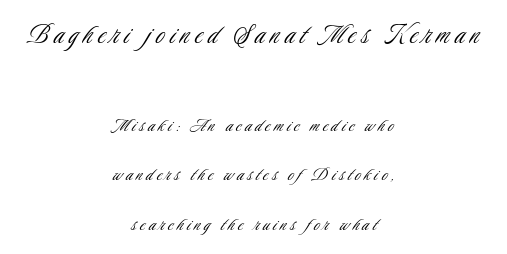
Q: Is the text bold? A: No.
Q: Is the text italic (slanted)? A: Yes.
Q: Is the typeface a serif or a sans-serif typeface? A: Sans-serif.
Q: Is the text underlined? A: No.
Q: How is the paragraph aligned? A: Centered.
Q: Is the spacing between lines tight, normal or loose? A: Loose.
Q: Which block of text is set in a larger size, the first (top) or the second (bottom)? A: The first (top) one.
Q: Width (condensed, normal, or wide)? A: Condensed.
Q: Stroke contrast? A: Low.
Q: x-height? A: Small.
Q: Monospaced? A: No.
